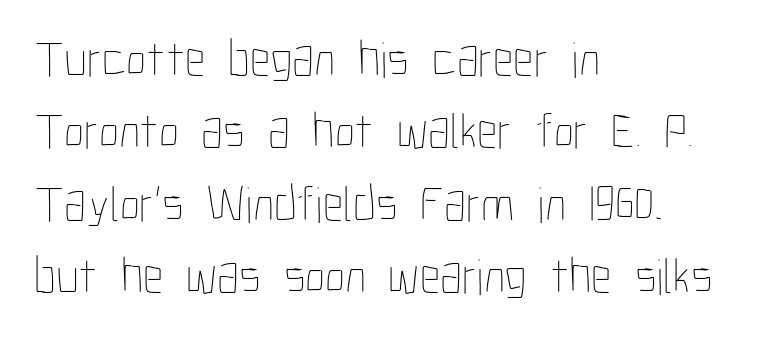
The image shows 51 px thin, condensed type, upright; set left-aligned, normal line spacing (1.42x), normal letter spacing, not underlined; low stroke contrast and a medium x-height.
